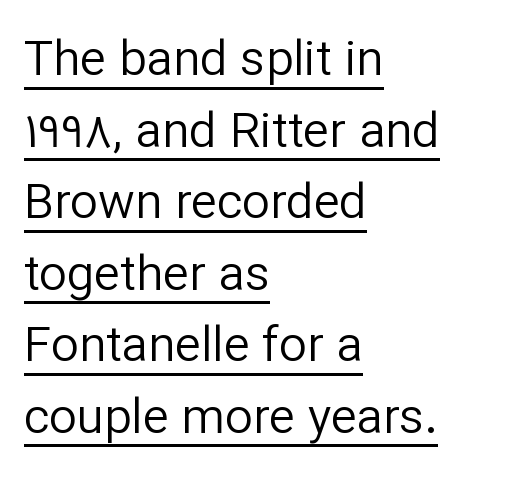
The image shows 49 px regular-weight sans-serif type, upright; set left-aligned, normal line spacing (1.46x), normal letter spacing, underlined; low stroke contrast and a medium x-height.
